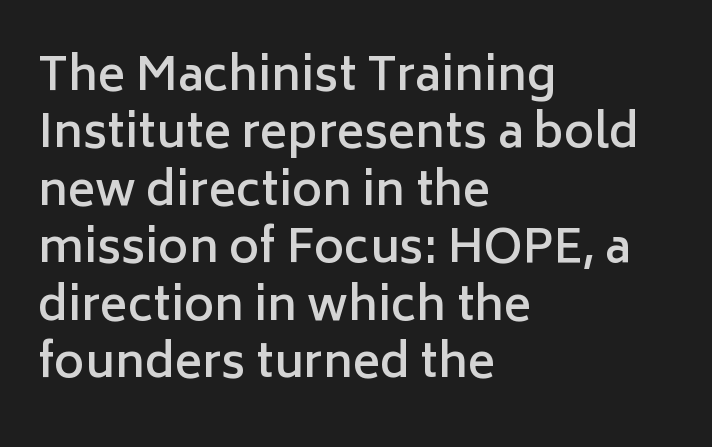
{"serif": "no", "italic": "no", "bold": "semi", "weight": "semibold", "width": "normal", "stroke_contrast": "low", "x_height": "medium", "monospaced": "no", "underline": "no", "align": "left", "line_spacing": "normal", "line_spacing_ratio": 1.25, "letter_spacing": "normal", "letter_spacing_em": 0.0, "glyph_px": 46}
